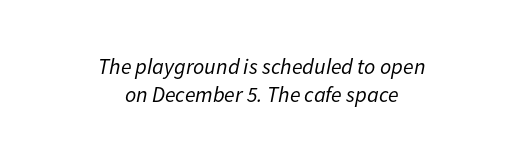
Q: Is the text bold? A: No.
Q: Is the text italic (slanted)? A: Yes, it leans right by about 11 degrees.
Q: Is the text underlined? A: No.
Q: How is the paragraph aligned? A: Centered.
Q: Is the spacing between letters normal or unusually wide? A: Normal.
Q: Is the spacing between lines tight, normal or loose? A: Normal.
